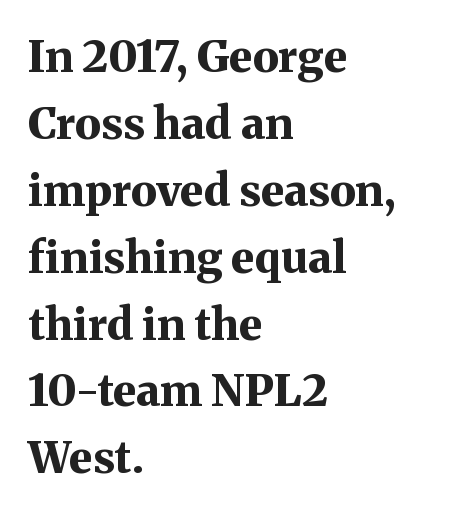
You can tell it's not italic because the verticals are truly vertical. Does the weight exceed regular? Yes, all the way to bold. These lines are rendered in a variable-pitch font. Note: serifs present on the glyphs.
